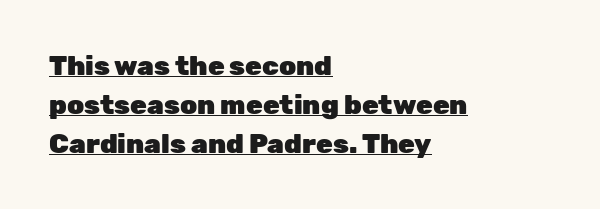
Q: Is the text bold? A: Yes.
Q: Is the text italic (slanted)? A: No, it is upright.
Q: Is the text underlined? A: Yes.
Q: How is the paragraph aligned? A: Left-aligned.
Q: Is the spacing between letters normal or unusually wide? A: Normal.
Q: Is the spacing between lines tight, normal or loose? A: Normal.
